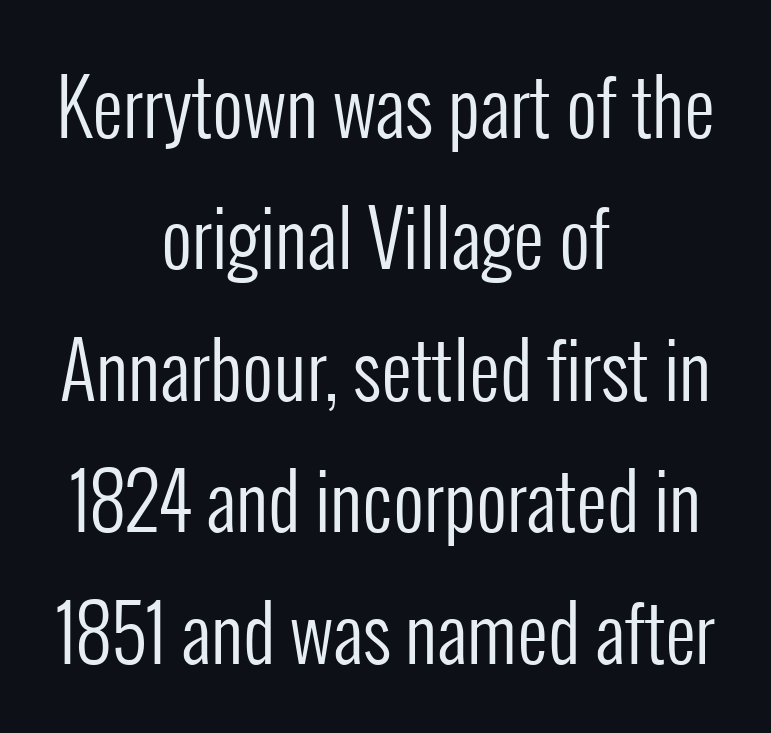
The image shows 76 px regular-weight, condensed sans-serif type, upright; set centered, line spacing 1.73x, normal letter spacing, not underlined; low stroke contrast and a medium x-height.
